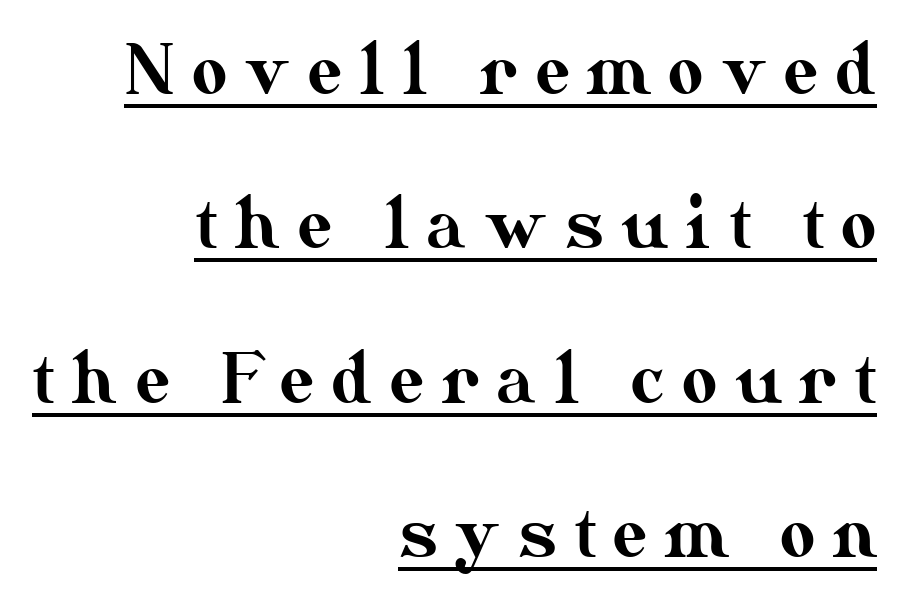
{"italic": "no", "width": "normal", "stroke_contrast": "medium", "x_height": "small", "monospaced": "no", "underline": "yes", "align": "right", "line_spacing": "loose", "line_spacing_ratio": 2.27, "letter_spacing": "wide", "letter_spacing_em": 0.26, "glyph_px": 68}
